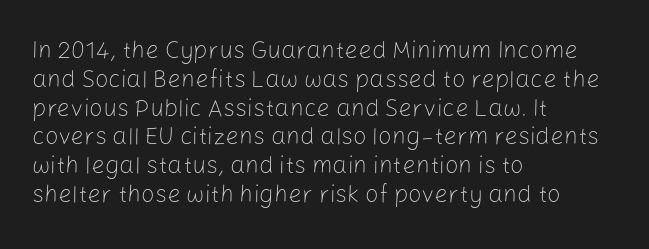
{"italic": "no", "bold": "no", "underline": "no", "align": "left", "line_spacing_ratio": 1.2, "letter_spacing": "normal", "letter_spacing_em": 0.0, "glyph_px": 24}
